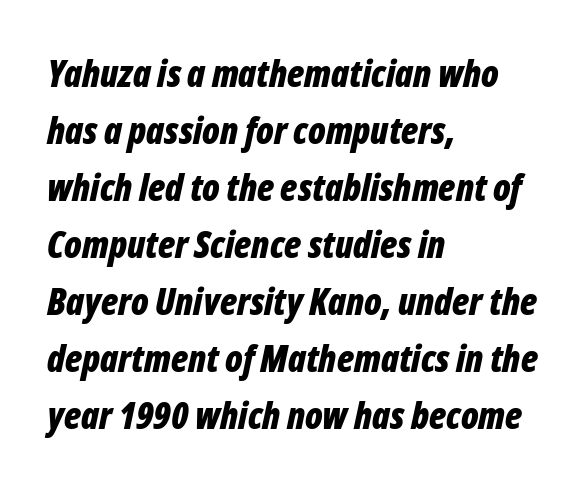
{"italic": "yes", "lean": "right", "slant_degrees": 12, "bold": "yes", "weight": "bold", "width": "condensed", "stroke_contrast": "low", "x_height": "medium", "monospaced": "no", "underline": "no", "align": "left", "line_spacing": "normal", "line_spacing_ratio": 1.54, "letter_spacing": "normal", "letter_spacing_em": 0.0, "glyph_px": 37}
